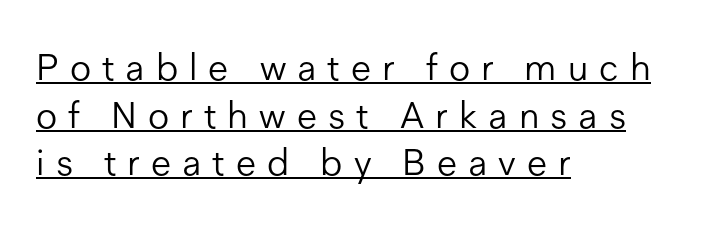
The image shows 37 px light sans-serif type, upright; set left-aligned, normal line spacing (1.29x), unusually wide letter spacing (+0.3 em), underlined; low stroke contrast and a medium x-height.
